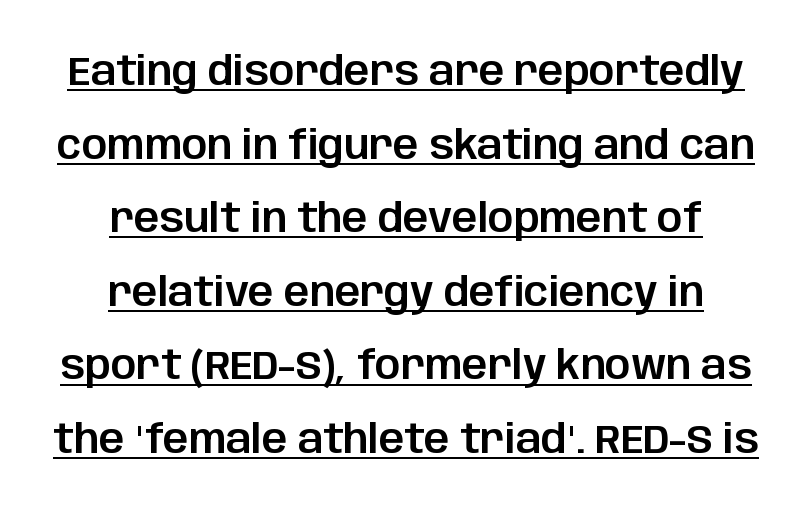
{"serif": "no", "italic": "no", "width": "normal", "stroke_contrast": "low", "x_height": "large", "monospaced": "no", "underline": "yes", "align": "center", "line_spacing_ratio": 1.84, "letter_spacing": "normal", "letter_spacing_em": 0.0, "glyph_px": 40}
